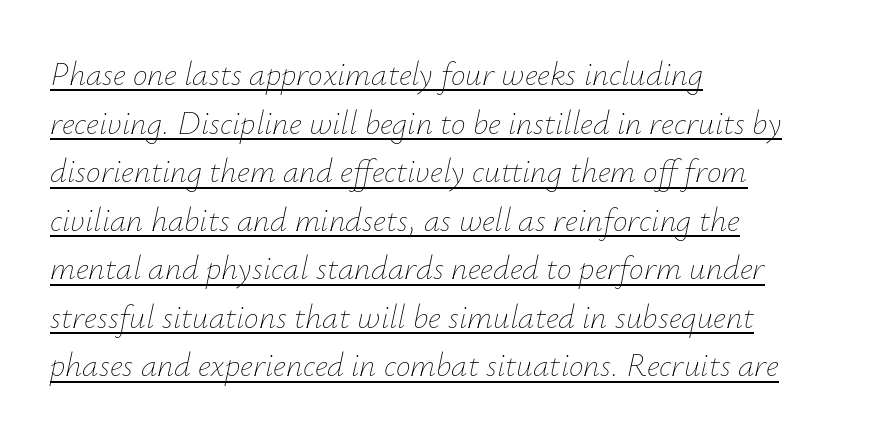
The image shows 33 px thin type, italic (leaning right); set left-aligned, normal line spacing (1.47x), normal letter spacing, underlined; low stroke contrast and a small x-height.
